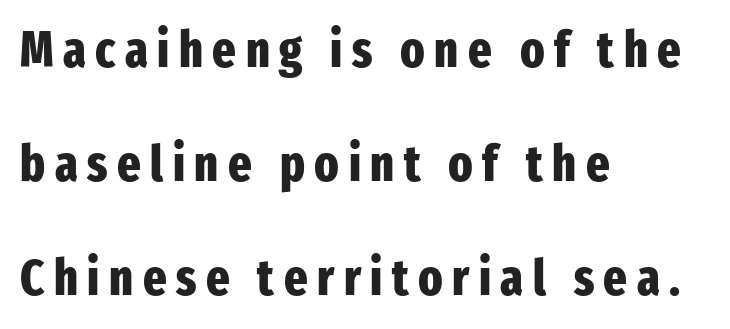
Q: Is the text bold? A: Yes.
Q: Is the text italic (slanted)? A: No, it is upright.
Q: Is the typeface a serif or a sans-serif typeface? A: Sans-serif.
Q: Is the text underlined? A: No.
Q: How is the paragraph aligned? A: Left-aligned.
Q: Is the spacing between lines tight, normal or loose? A: Loose.
Q: Width (condensed, normal, or wide)? A: Condensed.
Q: Stroke contrast? A: Low.
Q: x-height? A: Medium.
Q: Monospaced? A: No.
